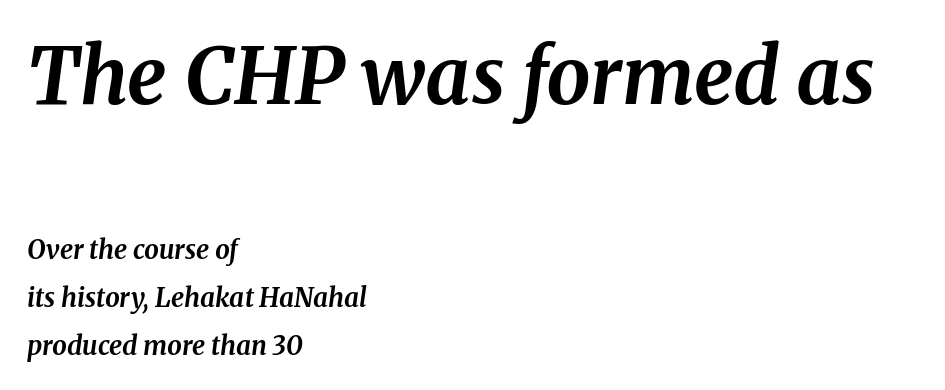
The passage shown has conventional tracking throughout. Emphasis by weight is at full strength: bold. Plain, unruled lines of type. Character widths vary here, with narrow letters taking less room than wide ones.
